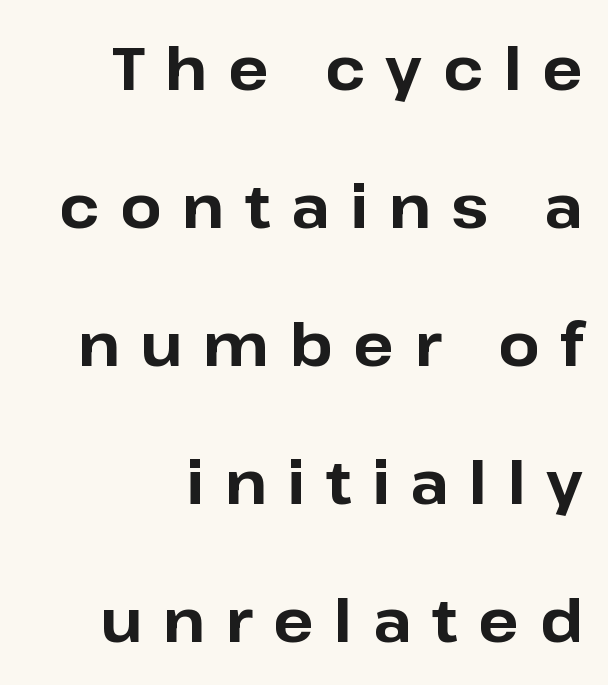
There is plenty of visible air inserted between adjacent glyphs. A roman cut, with each character standing at attention. The rendering uses a bold face; every stroke is thick and dark. Note: no serifs on the glyphs. The leading is generous, giving the passage an open texture.
